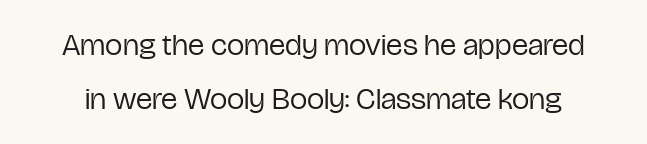
Unlike italic type, these characters show no tilt at all. Stem width sits at or under what a default text font uses. The rendering uses natural spacing where letterforms have individual widths. This is sans-serif lettering, the kind often seen on screens and signage. Glance below the letters and you will spot only blank space. No extra tracking has been applied to these lines.
